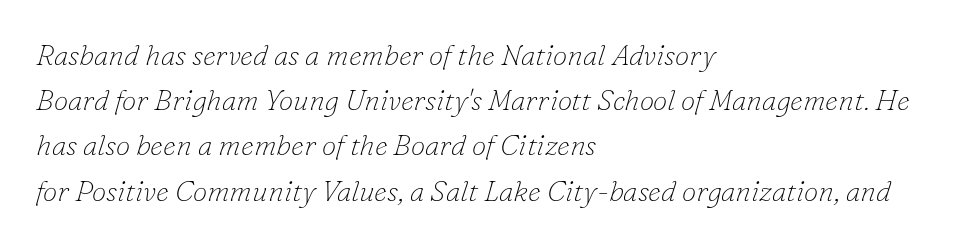
{"serif": "yes", "italic": "yes", "lean": "right", "slant_degrees": 16, "bold": "no", "weight": "thin", "width": "normal", "stroke_contrast": "low", "x_height": "small", "monospaced": "no", "underline": "no", "align": "left", "line_spacing": "normal", "line_spacing_ratio": 1.56, "letter_spacing": "normal", "letter_spacing_em": 0.0, "glyph_px": 29}
